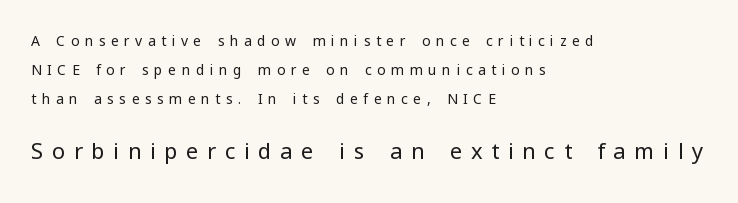
The tracking jumps out immediately: characters are airy and widely separated. The characters are drawn with everyday or finer stroke widths. The axis of the letterforms is exactly vertical. Honestly, the rows look like they've been pulled way apart. The paragraph has a hard left edge and a soft right edge.
